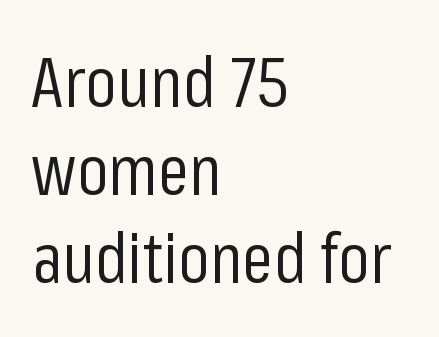
Rule under the text: the space is simply empty. Which margin do the lines hug? The left one — the right edge is uneven. The face looks like a standard text weight, possibly lighter. Vertical strokes here are truly vertical. The typeface chosen for these lines omits serifs. Here the glyphs are tracked normally, forming tight word shapes.
